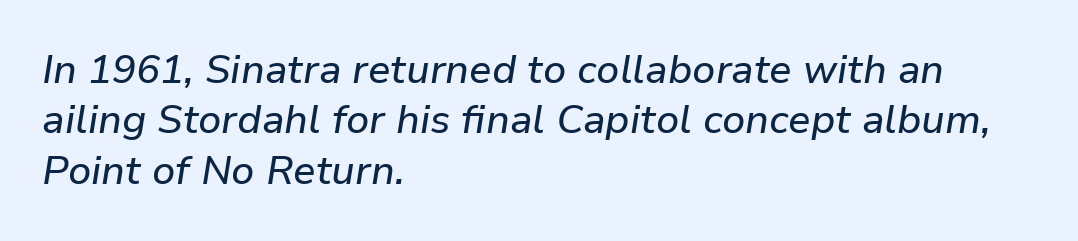
The image shows 40 px text type, italic (leaning right); set left-aligned, normal line spacing (1.26x), normal letter spacing, not underlined; low stroke contrast and a medium x-height.
